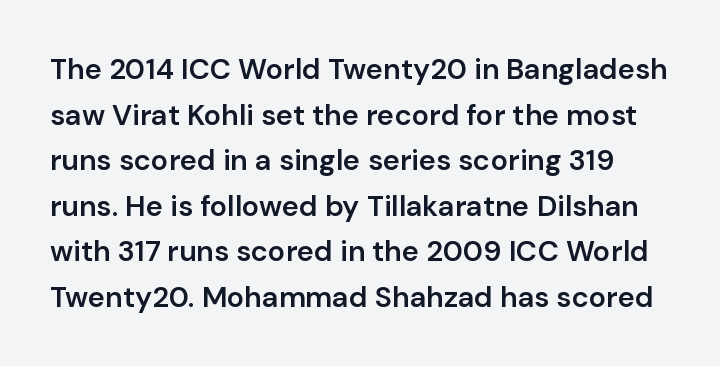
Has an underline been added? It has not. Character widths vary here, with narrow letters taking less room than wide ones. Italic? Not at all — the glyphs are vertical. Compared with typical body copy, the letter spacing here is the same. Stems and bowls a touch heavier than normal — semibold.
